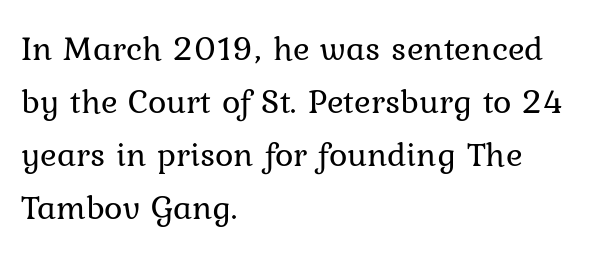
The image shows 35 px regular-weight serif type, upright; set left-aligned, normal line spacing (1.51x), normal letter spacing, not underlined; low stroke contrast and a medium x-height.
